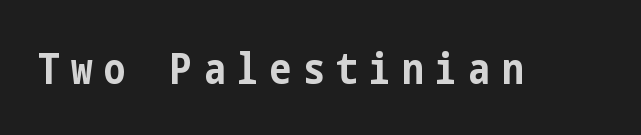
{"serif": "no", "italic": "no", "bold": "yes", "weight": "bold", "width": "condensed", "stroke_contrast": "low", "x_height": "medium", "underline": "no", "letter_spacing": "wide", "letter_spacing_em": 0.27, "glyph_px": 43}
